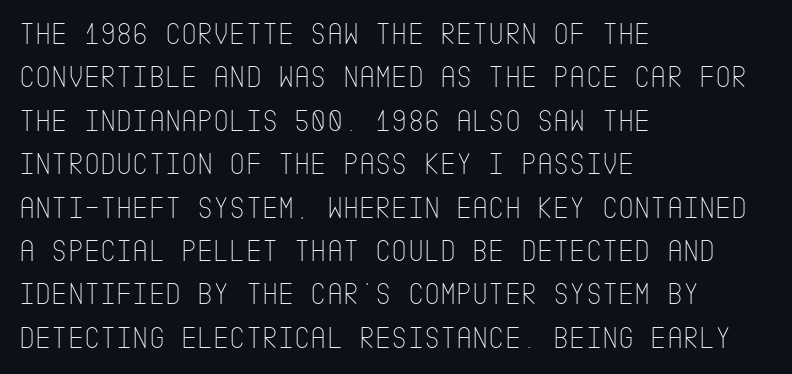
{"serif": "no", "italic": "no", "bold": "no", "weight": "thin", "width": "condensed", "stroke_contrast": "low", "x_height": "large", "underline": "no", "align": "left", "line_spacing": "normal", "line_spacing_ratio": 1.4, "letter_spacing": "normal", "letter_spacing_em": 0.0, "glyph_px": 31}
